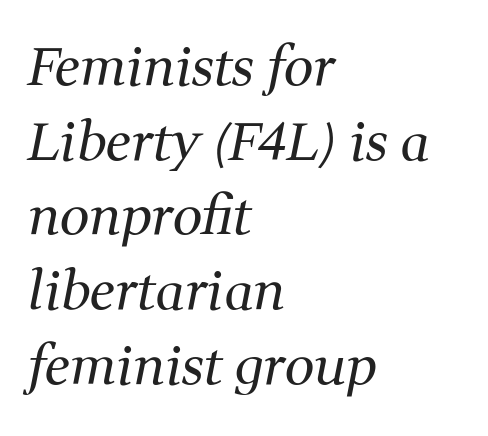
Q: Is the text bold? A: No.
Q: Is the text italic (slanted)? A: Yes, it leans right by about 11 degrees.
Q: Is the typeface a serif or a sans-serif typeface? A: Serif.
Q: Is the text underlined? A: No.
Q: How is the paragraph aligned? A: Left-aligned.
Q: Is the spacing between letters normal or unusually wide? A: Normal.
Q: Is the spacing between lines tight, normal or loose? A: Normal.
Q: Width (condensed, normal, or wide)? A: Normal.
Q: Stroke contrast? A: Medium.
Q: x-height? A: Medium.
Q: Monospaced? A: No.
